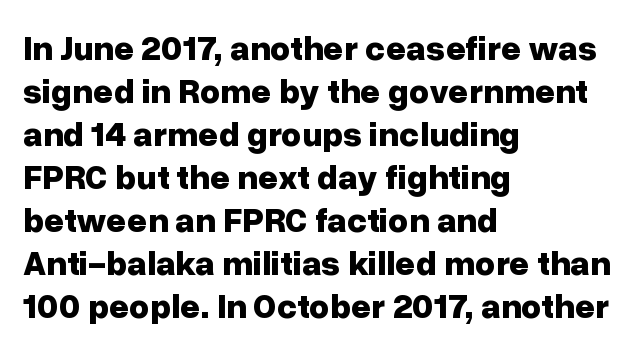
{"serif": "no", "italic": "no", "bold": "yes", "weight": "bold", "width": "normal", "stroke_contrast": "low", "x_height": "medium", "monospaced": "no", "underline": "no", "align": "left", "line_spacing_ratio": 1.23, "letter_spacing": "normal", "letter_spacing_em": 0.0, "glyph_px": 35}
